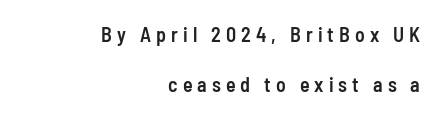
Q: Is the text bold? A: Semi-bold.
Q: Is the text italic (slanted)? A: No, it is upright.
Q: Is the text underlined? A: No.
Q: How is the paragraph aligned? A: Right-aligned.
Q: Is the spacing between letters normal or unusually wide? A: Unusually wide.
Q: Is the spacing between lines tight, normal or loose? A: Loose.
